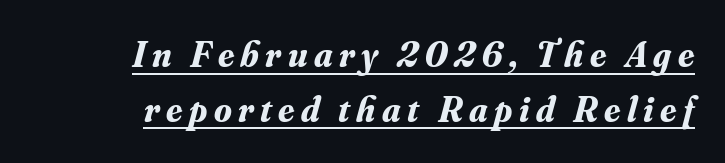
The lines are quadded right. Proportional: the letters do not fall into vertical columns. Every word sits above its own underline. Observe the serifs anchoring each vertical stroke in this sample. Notice how thick the strokes are: this is what a full bold looks like. The text carries the slant typical of an italic or oblique font.
